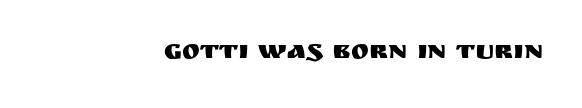
{"italic": "no", "underline": "no", "letter_spacing": "normal", "letter_spacing_em": 0.0, "glyph_px": 27}
